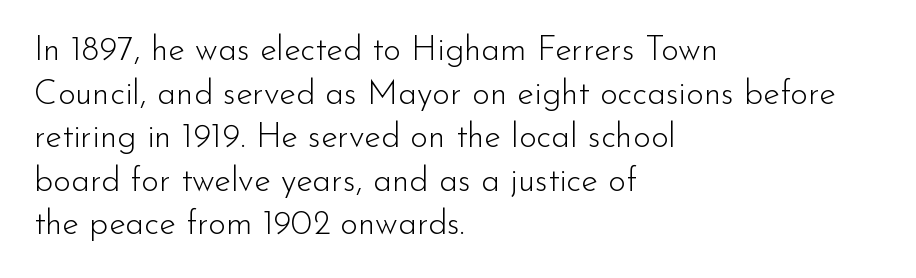
The image shows 34 px light sans-serif type, upright; set left-aligned, normal line spacing (1.28x), normal letter spacing, not underlined; low stroke contrast and a small x-height.
